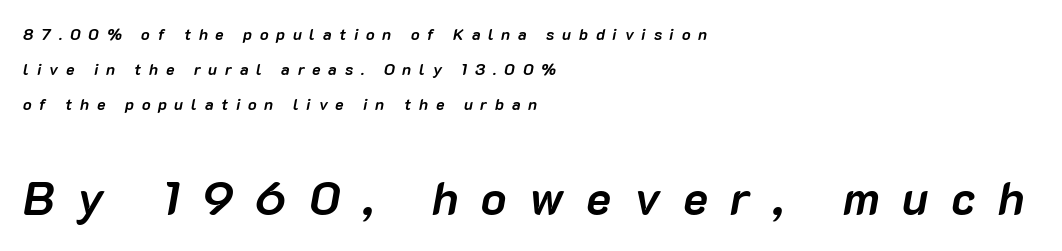
{"italic": "yes", "lean": "right", "slant_degrees": 10, "bold": "yes", "weight": "semibold", "width": "normal", "stroke_contrast": "low", "x_height": "medium", "monospaced": "no", "underline": "no", "align": "left", "line_spacing": "loose", "line_spacing_ratio": 2.18, "letter_spacing": "wide", "letter_spacing_em": 0.48, "larger_block": "second", "size_ratio": 2.94, "glyph_px": 47}
